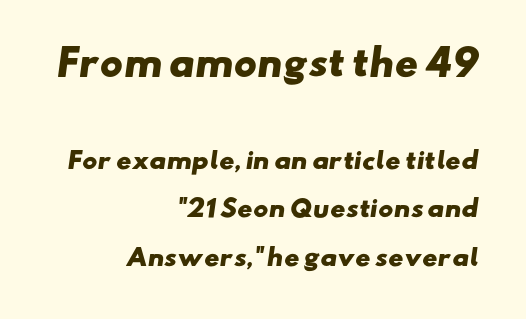
The passage shown is typed in a proportional face where columns would drift. Serif or sans? Sans — the stroke terminals are bare. Default kerning and tracking; the words read as compact shapes. The composition opens big and finishes small.
